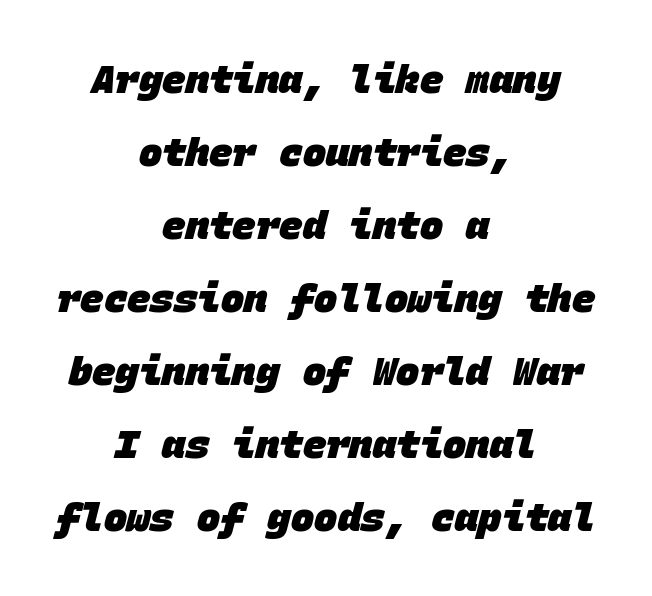
Q: Is the text bold? A: Yes.
Q: Is the typeface a serif or a sans-serif typeface? A: Sans-serif.
Q: Is the text underlined? A: No.
Q: How is the paragraph aligned? A: Centered.
Q: Is the spacing between letters normal or unusually wide? A: Normal.
Q: Width (condensed, normal, or wide)? A: Normal.
Q: Stroke contrast? A: Low.
Q: x-height? A: Large.
Q: Monospaced? A: Yes.
